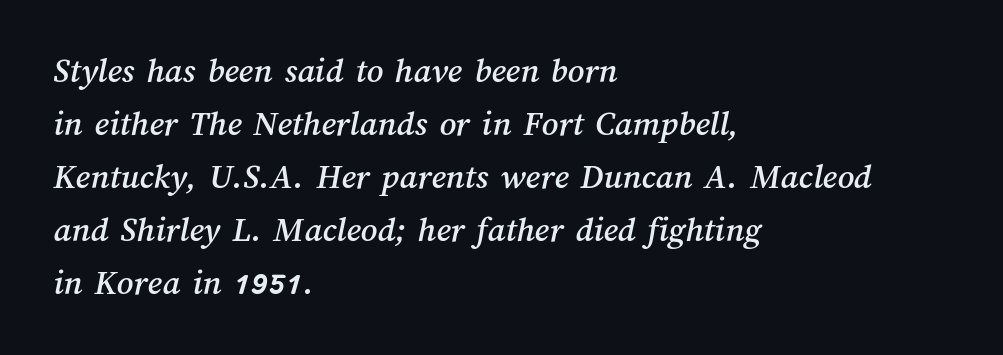
The vertical gap from one line to the next is medium. Has an underline been added? It has not. Note the varied advance widths — an 'i' is clearly narrower than an 'm'. Tracking here is standard; glyphs follow each other at the usual distance. This sample is left-justified, so line endings fall wherever the words run out.
